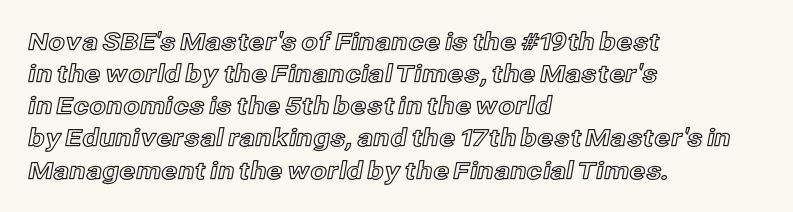
Q: Is the text italic (slanted)? A: Yes.
Q: Is the text underlined? A: No.
Q: How is the paragraph aligned? A: Left-aligned.
Q: Is the spacing between letters normal or unusually wide? A: Normal.
Q: Is the spacing between lines tight, normal or loose? A: Normal.
